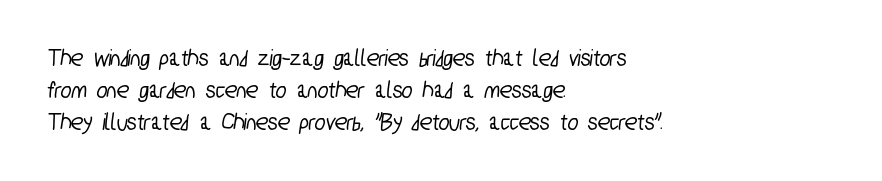
The image shows 25 px text type; set left-aligned, normal line spacing (1.28x), normal letter spacing, not underlined.
